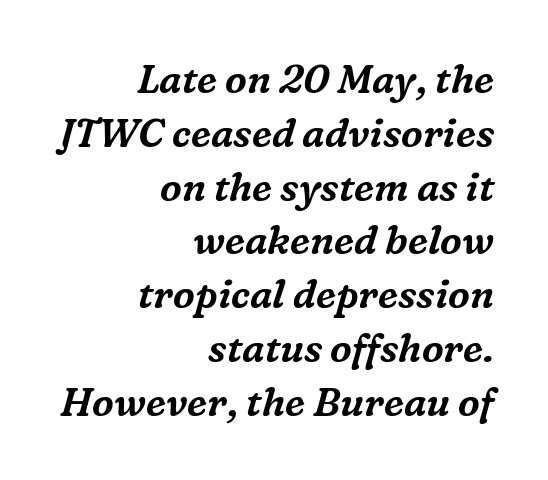
Character widths vary here, with narrow letters taking less room than wide ones. There is no visible air inserted between adjacent glyphs. Whoever set this chose a conventional vertical rhythm. Check where the strokes stop: tiny serifs finish them off. Is the block centered? No — it sits flush against the right margin. Quick note: italic.
